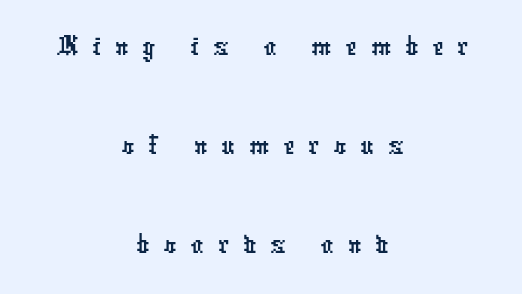
The image shows 63 px condensed sans-serif type; set centered, normal line spacing (1.57x), unusually wide letter spacing (+0.22 em), not underlined; low stroke contrast and a medium x-height.
